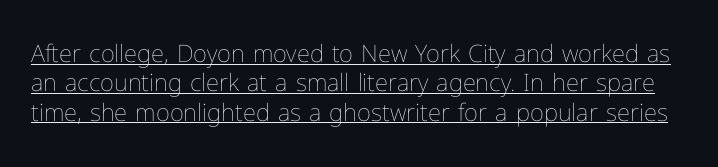
This sample uses plain, unmodified letter spacing. Every character sits straight up, as roman type does. You can see a thin bar hugging the bottom of the glyphs. The face looks like a standard text weight, possibly lighter.
